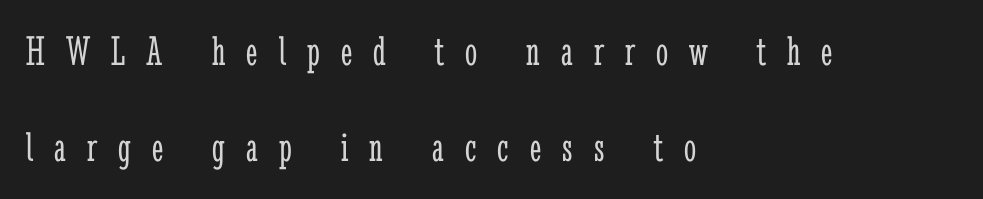
The image shows 43 px light, condensed serif type, upright; set left-aligned, loose line spacing (2.24x), unusually wide letter spacing (+0.49 em), not underlined; low stroke contrast and a medium x-height.
